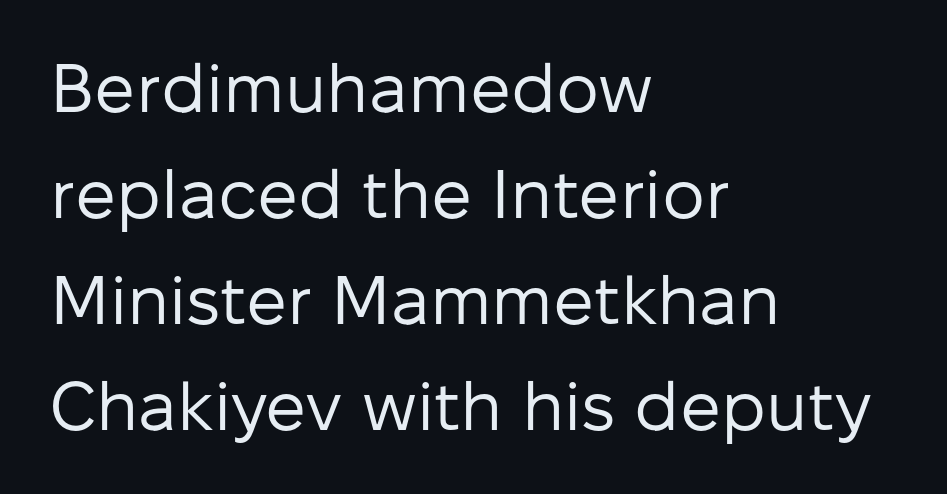
The image shows 68 px regular-weight sans-serif type, upright; set left-aligned, normal line spacing (1.56x), normal letter spacing, not underlined; low stroke contrast and a medium x-height.
